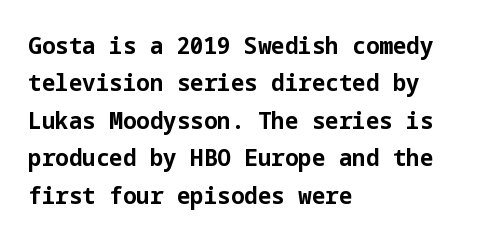
The image shows 24 px bold type, upright; set left-aligned, normal line spacing (1.56x), normal letter spacing, not underlined.
